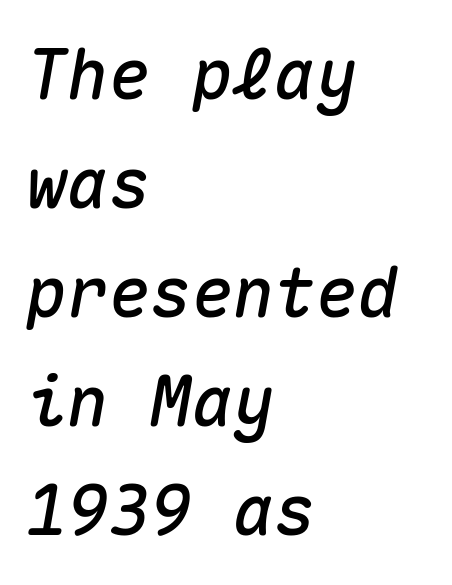
The image shows 69 px text type, italic (leaning right), monospaced; set left-aligned, normal line spacing (1.58x), normal letter spacing, not underlined; medium stroke contrast and a medium x-height.
